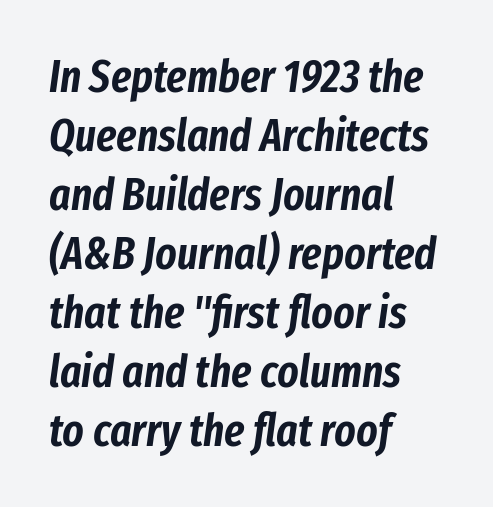
Q: Is the text italic (slanted)? A: Yes, it leans right by about 8 degrees.
Q: Is the text underlined? A: No.
Q: How is the paragraph aligned? A: Left-aligned.
Q: Is the spacing between letters normal or unusually wide? A: Normal.
Q: Is the spacing between lines tight, normal or loose? A: Normal.
Q: Width (condensed, normal, or wide)? A: Condensed.
Q: Stroke contrast? A: Low.
Q: x-height? A: Medium.
Q: Monospaced? A: No.
